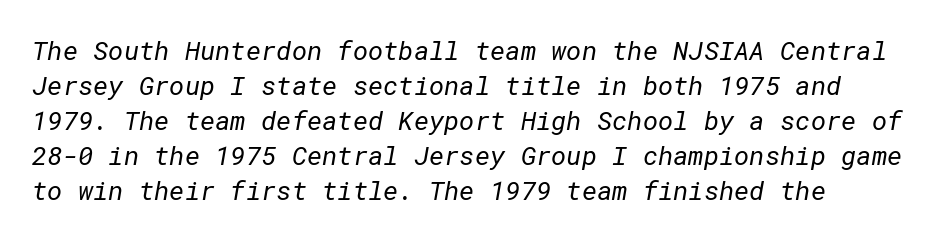
The image shows 26 px text type; set left-aligned, normal line spacing (1.35x), normal letter spacing, not underlined.
